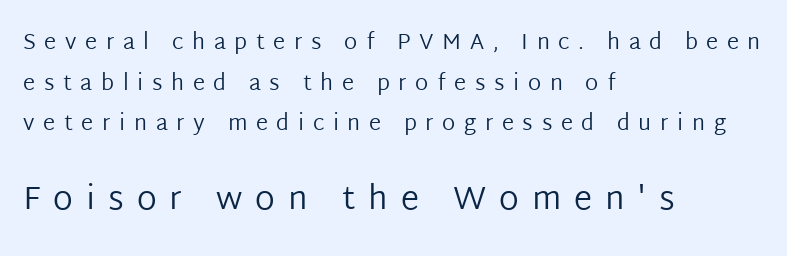
The rendering shows plain stroke endings on the letterforms — a sans-serif design. If you squint, the bottom block still reads clearly — it's the larger of the two. Honestly, the letter spacing is so wide it's the main thing you notice. Every character sits straight up, as roman type does. This rendering uses left alignment, leaving the right contour irregular. Type without underlining.
